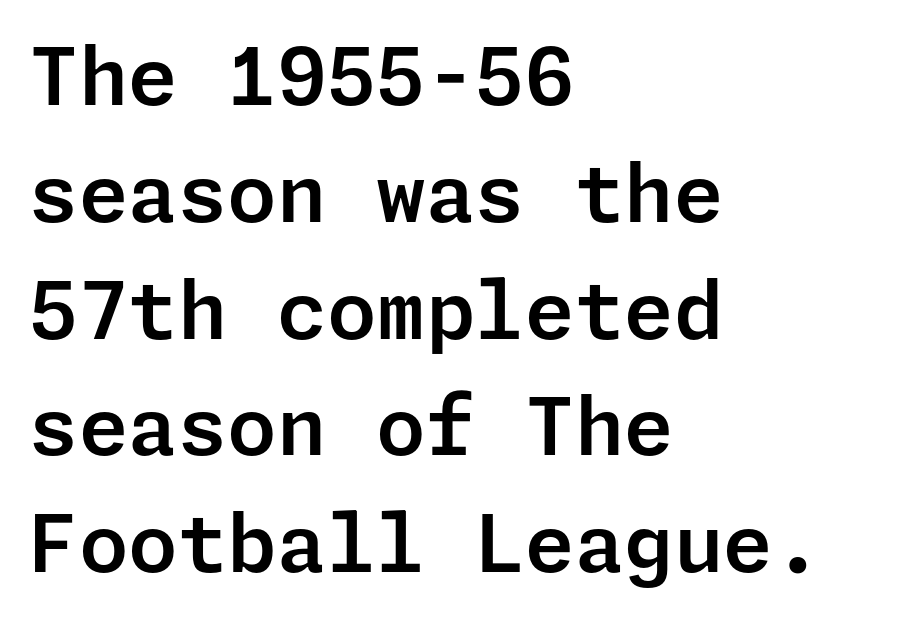
The image shows 80 px sans-serif type, upright; set left-aligned, normal line spacing (1.46x), normal letter spacing, not underlined; low stroke contrast and a medium x-height.
